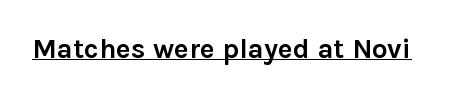
Q: Is the text bold? A: Yes.
Q: Is the text italic (slanted)? A: No, it is upright.
Q: Is the typeface a serif or a sans-serif typeface? A: Sans-serif.
Q: Is the text underlined? A: Yes.
Q: Is the spacing between letters normal or unusually wide? A: Normal.
Q: Width (condensed, normal, or wide)? A: Normal.
Q: Stroke contrast? A: Low.
Q: x-height? A: Medium.
Q: Monospaced? A: No.
